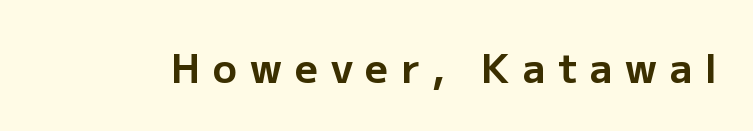
Q: Is the text bold? A: Yes.
Q: Is the text italic (slanted)? A: No, it is upright.
Q: Is the typeface a serif or a sans-serif typeface? A: Sans-serif.
Q: Is the text underlined? A: No.
Q: Is the spacing between letters normal or unusually wide? A: Unusually wide.
Q: Width (condensed, normal, or wide)? A: Normal.
Q: Stroke contrast? A: Low.
Q: x-height? A: Medium.
Q: Monospaced? A: No.
